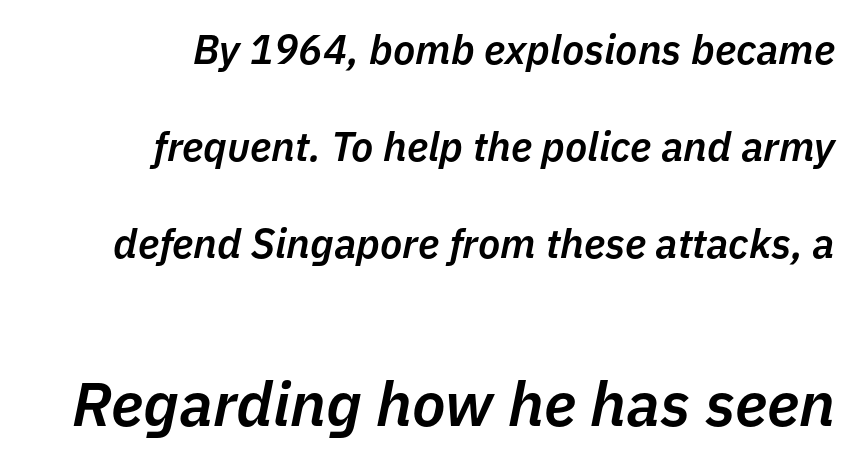
{"italic": "yes", "lean": "right", "slant_degrees": 11, "bold": "semi", "weight": "semibold", "width": "normal", "stroke_contrast": "low", "x_height": "medium", "monospaced": "no", "underline": "no", "align": "right", "line_spacing": "loose", "line_spacing_ratio": 2.37, "letter_spacing": "normal", "letter_spacing_em": 0.0, "larger_block": "second", "size_ratio": 1.51, "glyph_px": 62}
